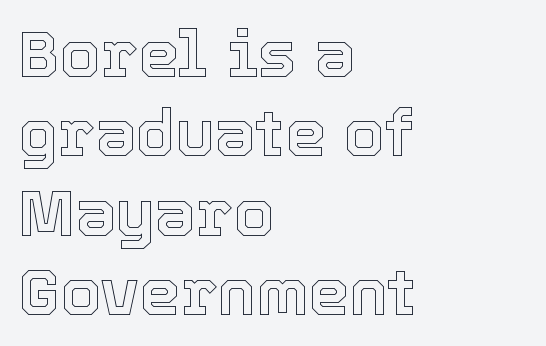
{"italic": "no", "width": "normal", "x_height": "medium", "monospaced": "no", "underline": "no", "align": "left", "line_spacing_ratio": 1.22, "letter_spacing": "normal", "letter_spacing_em": 0.0, "glyph_px": 65}
